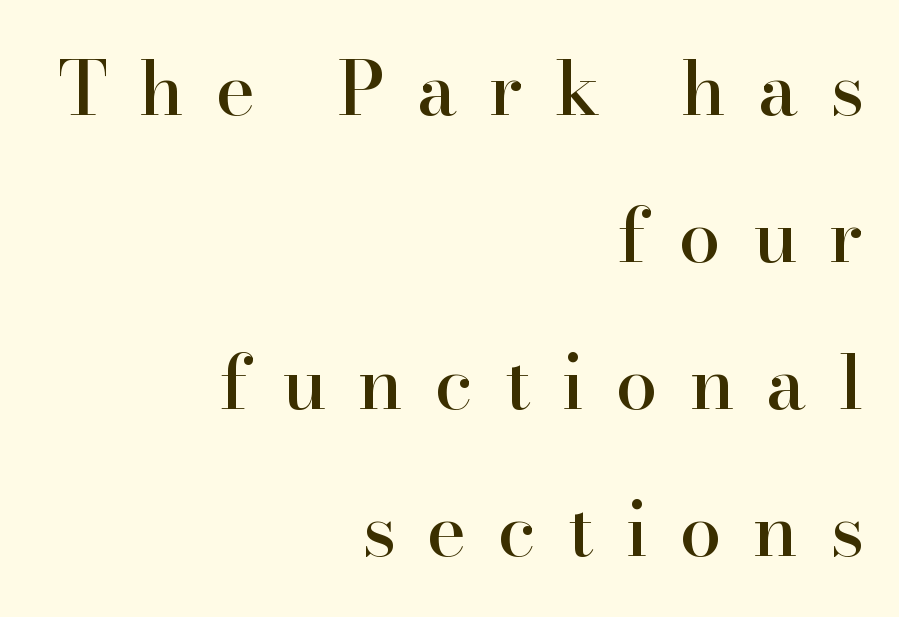
{"serif": "yes", "italic": "no", "width": "normal", "stroke_contrast": "high", "x_height": "small", "monospaced": "no", "underline": "no", "align": "right", "line_spacing": "loose", "line_spacing_ratio": 1.96, "letter_spacing": "wide", "letter_spacing_em": 0.42, "glyph_px": 75}
